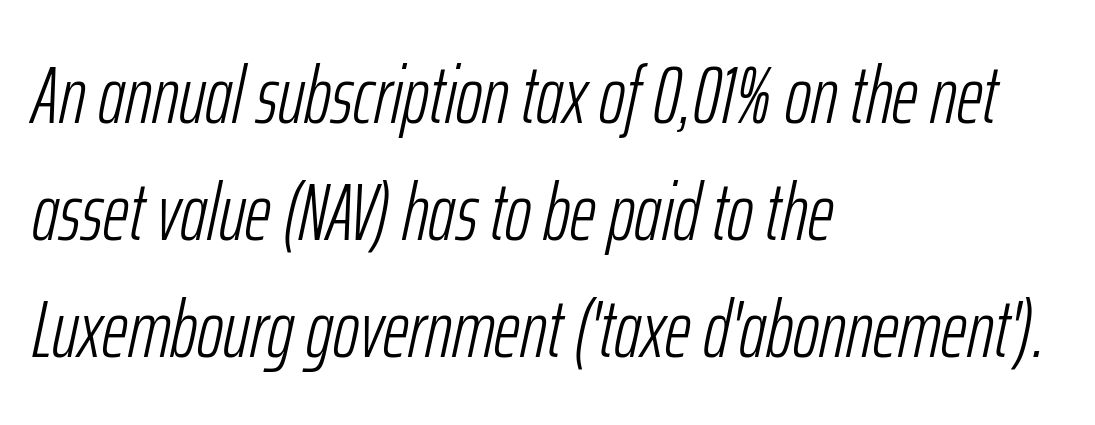
The image shows 80 px light, condensed type, italic (leaning right); set left-aligned, normal line spacing (1.46x), normal letter spacing, not underlined; low stroke contrast and a medium x-height.
